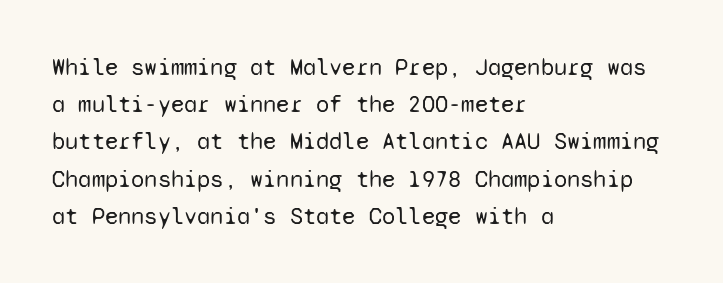
{"italic": "no", "bold": "no", "underline": "no", "align": "left", "line_spacing": "normal", "line_spacing_ratio": 1.55, "letter_spacing": "normal", "letter_spacing_em": 0.0, "glyph_px": 24}
